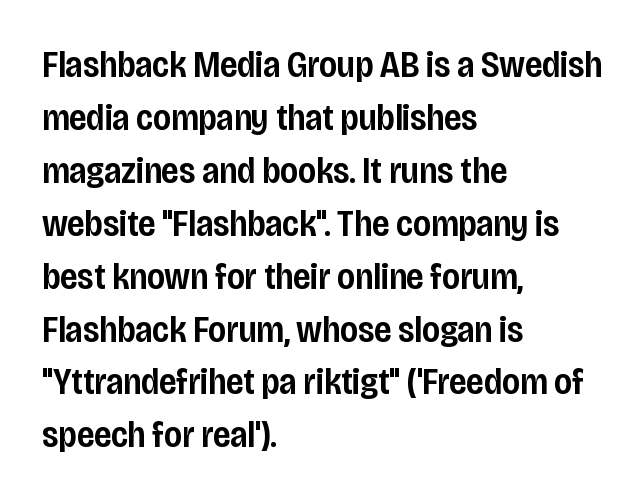
{"serif": "no", "italic": "no", "bold": "semi", "weight": "semibold", "width": "condensed", "stroke_contrast": "low", "x_height": "large", "monospaced": "no", "underline": "no", "align": "left", "line_spacing": "normal", "line_spacing_ratio": 1.43, "letter_spacing": "normal", "letter_spacing_em": 0.0, "glyph_px": 37}
